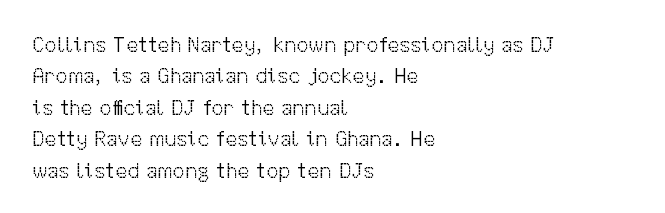
The line-height multiplier appears to be the usual default. The ragged edge is on the right, which tells us the setting is flush left. A typesetter would mark this as roman, not italic. This sample uses plain, unmodified letter spacing. No letter is thick-stroked: the sample isn't bold.
